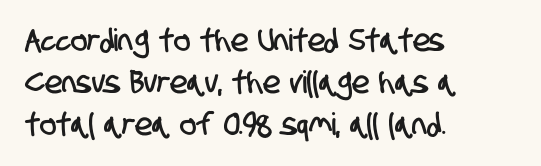
Q: Is the typeface a serif or a sans-serif typeface? A: Sans-serif.
Q: Is the text underlined? A: No.
Q: How is the paragraph aligned? A: Left-aligned.
Q: Is the spacing between letters normal or unusually wide? A: Normal.
Q: Is the spacing between lines tight, normal or loose? A: Normal.
Q: Width (condensed, normal, or wide)? A: Condensed.
Q: Stroke contrast? A: Low.
Q: x-height? A: Large.
Q: Monospaced? A: No.
